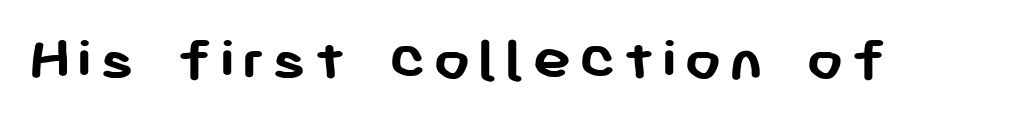
The image shows 65 px semibold sans-serif type, upright; set not underlined; low stroke contrast and a medium x-height.
